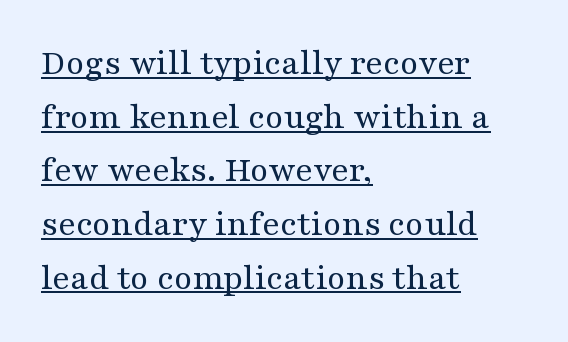
The image shows 37 px regular-weight, wide serif type, upright; set left-aligned, normal line spacing (1.45x), normal letter spacing, underlined; medium stroke contrast and a medium x-height.
